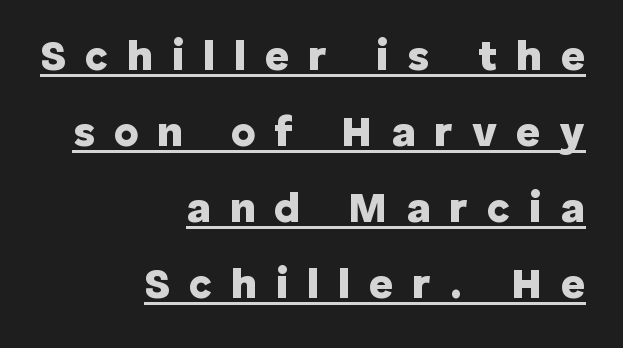
The image shows 42 px heavy sans-serif type, upright; set right-aligned, line spacing 1.81x, unusually wide letter spacing (+0.45 em), underlined; low stroke contrast and a medium x-height.
